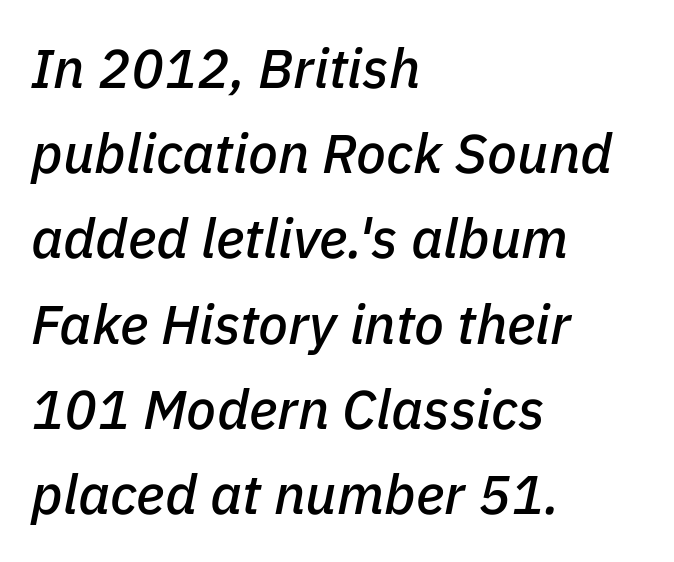
Q: Is the text italic (slanted)? A: Yes, it leans right by about 11 degrees.
Q: Is the text underlined? A: No.
Q: How is the paragraph aligned? A: Left-aligned.
Q: Is the spacing between letters normal or unusually wide? A: Normal.
Q: Is the spacing between lines tight, normal or loose? A: Normal.
Q: Width (condensed, normal, or wide)? A: Normal.
Q: Stroke contrast? A: Low.
Q: x-height? A: Medium.
Q: Monospaced? A: No.
